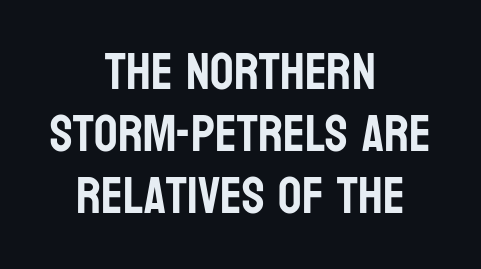
It's the straight-up-and-down kind of type. Default kerning and tracking; the words read as compact shapes. No word sits above an underline. Does the type have serifs? No, each stem ends abruptly. Horizontally, the lines are justified to the midpoint only.
